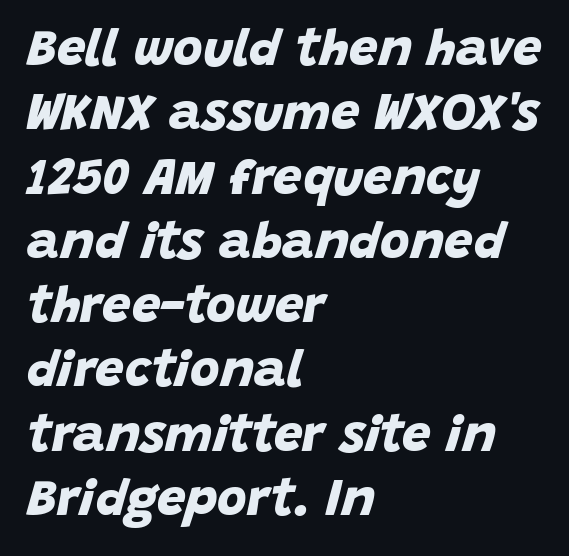
Students, note that the glyphs here touch the page at normal intervals. Regular leading. Font category for this specimen: sans-serif. Emphasis by weight is at full strength: bold. Check the space under the baseline: it is left empty.
